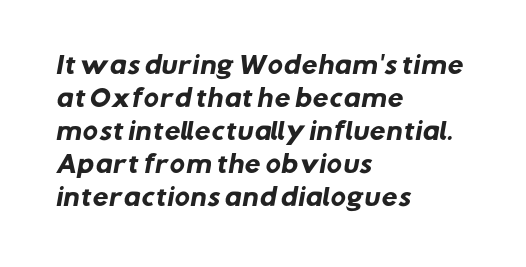
Bold? Absolutely — the strokes are thick and heavy. Descenders are the only things crossing below the line. The rows are spaced the way most documents space them. You could call the tracking neutral — neither tight nor loose.
